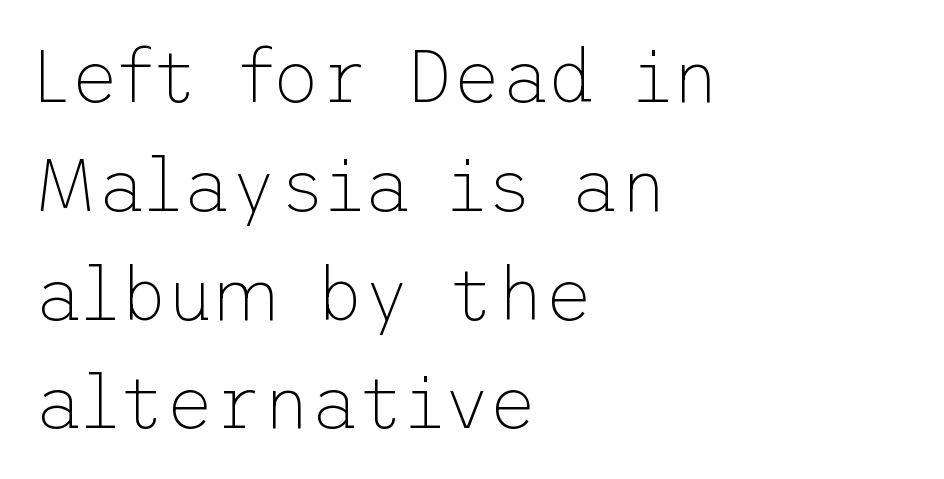
The image shows 74 px thin sans-serif type, upright; set left-aligned, normal line spacing (1.47x), normal letter spacing, not underlined; low stroke contrast and a medium x-height.
